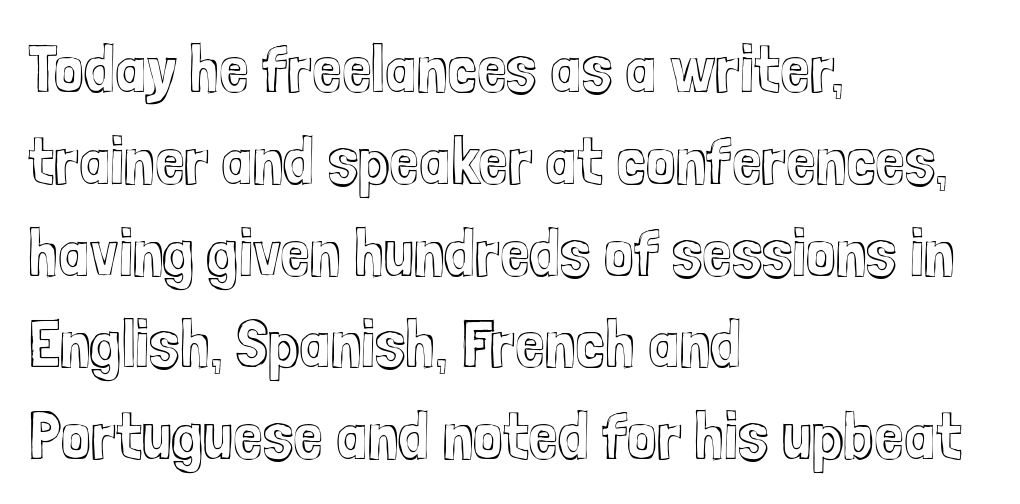
{"italic": "no", "width": "condensed", "x_height": "medium", "monospaced": "no", "underline": "no", "align": "left", "line_spacing": "normal", "line_spacing_ratio": 1.37, "letter_spacing": "normal", "letter_spacing_em": 0.0, "glyph_px": 67}
